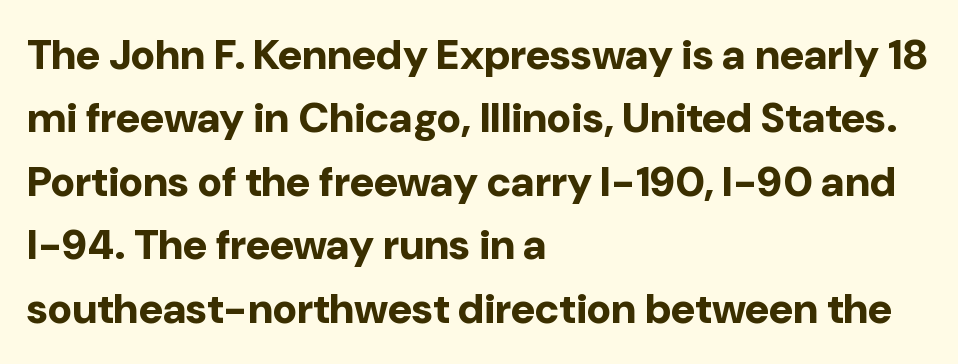
{"serif": "no", "italic": "no", "bold": "yes", "weight": "bold", "width": "normal", "stroke_contrast": "low", "x_height": "medium", "monospaced": "no", "underline": "no", "align": "left", "line_spacing": "normal", "line_spacing_ratio": 1.51, "letter_spacing": "normal", "letter_spacing_em": 0.0, "glyph_px": 42}
